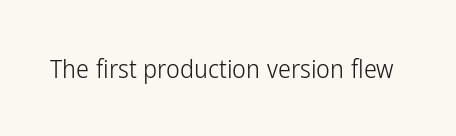
A roman cut, with each character standing at attention. Decoration check: the copy has no underline. The gaps between neighbouring characters are ordinary and unremarkable. Bold? No — there's no thickening of the strokes.
